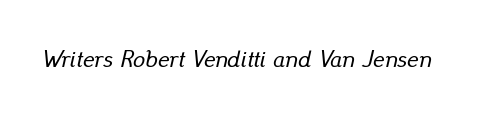
The specimen omits any rule beneath the text block's lines. If you drew a line through each stem, it would be angled. A typesetter would call this zero additional tracking.
